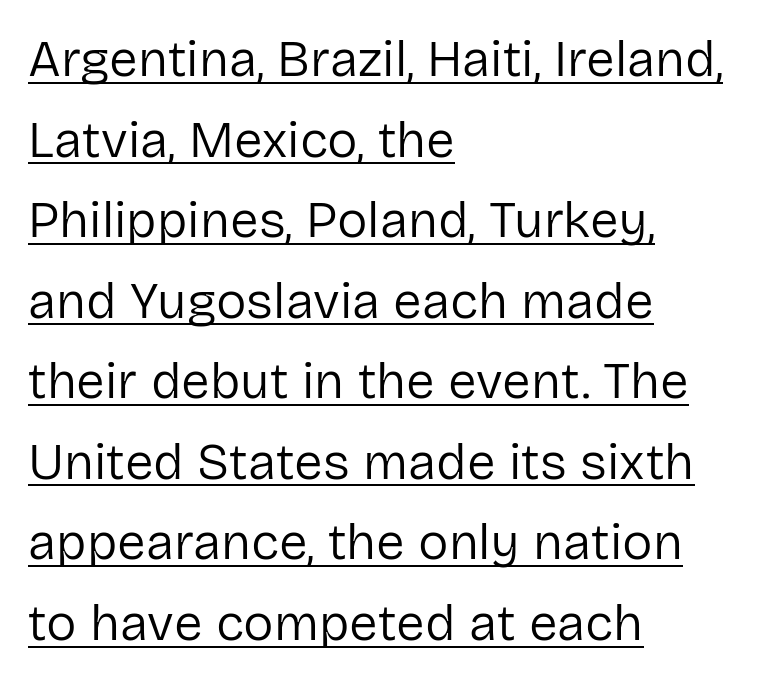
Words appear dense and cohesive because spacing is normal. If you drew a ruler down the left edge, every line would touch it. The weight would be labelled regular, book, light, or lighter still. Italic: no, the glyphs are upright roman. Font category for this specimen: sans-serif.
